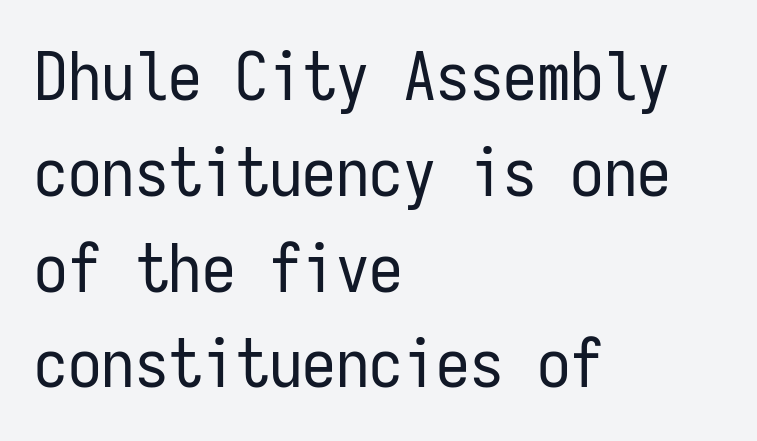
{"serif": "no", "italic": "no", "bold": "no", "weight": "regular", "width": "condensed", "stroke_contrast": "low", "x_height": "medium", "monospaced": "yes", "underline": "no", "align": "left", "line_spacing": "normal", "line_spacing_ratio": 1.43, "letter_spacing": "normal", "letter_spacing_em": 0.0, "glyph_px": 67}
